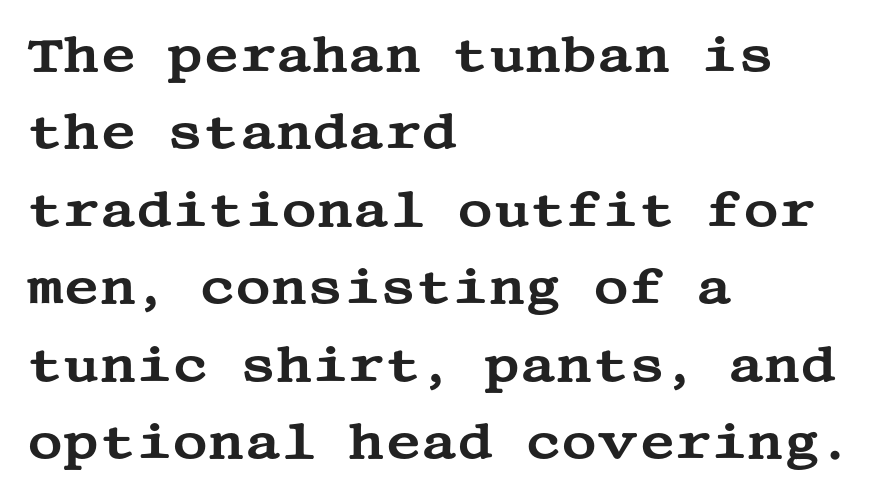
Q: Is the text italic (slanted)? A: No, it is upright.
Q: Is the typeface a serif or a sans-serif typeface? A: Serif.
Q: Is the text underlined? A: No.
Q: How is the paragraph aligned? A: Left-aligned.
Q: Is the spacing between letters normal or unusually wide? A: Normal.
Q: Is the spacing between lines tight, normal or loose? A: Normal.
Q: Width (condensed, normal, or wide)? A: Wide.
Q: Stroke contrast? A: Medium.
Q: x-height? A: Large.
